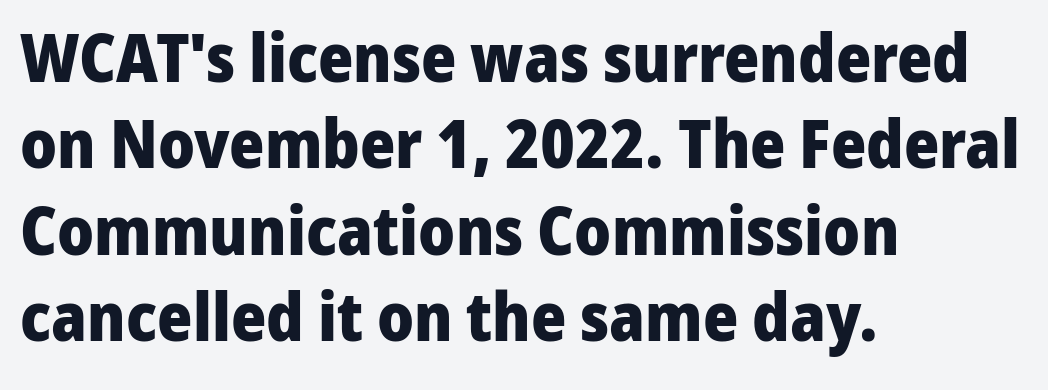
The image shows 67 px heavy sans-serif type, upright; set left-aligned, normal line spacing (1.29x), normal letter spacing, not underlined; low stroke contrast and a medium x-height.
